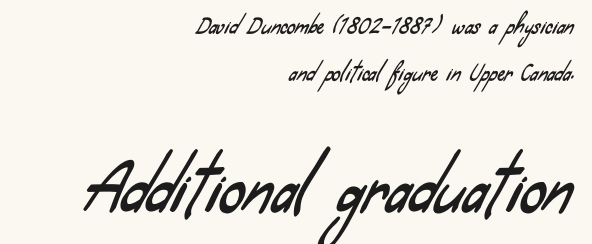
The image shows 63 px condensed sans-serif type; set right-aligned, loose line spacing (2.26x), normal letter spacing, not underlined; the second (bottom) block is 3.0x larger; low stroke contrast and a small x-height.
